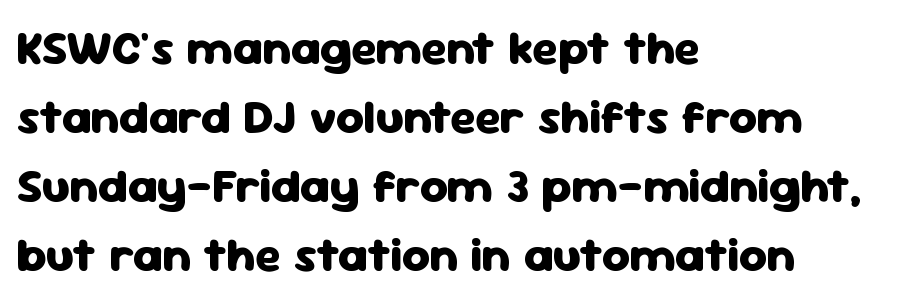
{"serif": "no", "italic": "no", "bold": "yes", "weight": "heavy", "width": "normal", "stroke_contrast": "low", "x_height": "medium", "monospaced": "no", "underline": "no", "align": "left", "line_spacing": "normal", "line_spacing_ratio": 1.44, "letter_spacing": "normal", "letter_spacing_em": 0.0, "glyph_px": 48}
